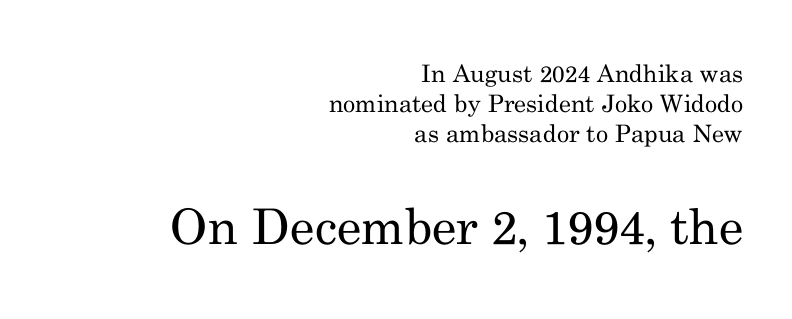
Q: Is the text bold? A: No.
Q: Is the text italic (slanted)? A: No, it is upright.
Q: Is the typeface a serif or a sans-serif typeface? A: Serif.
Q: Is the text underlined? A: No.
Q: How is the paragraph aligned? A: Right-aligned.
Q: Is the spacing between letters normal or unusually wide? A: Normal.
Q: Which block of text is set in a larger size, the first (top) or the second (bottom)? A: The second (bottom) one.
Q: Width (condensed, normal, or wide)? A: Normal.
Q: Stroke contrast? A: Medium.
Q: x-height? A: Small.
Q: Monospaced? A: No.
